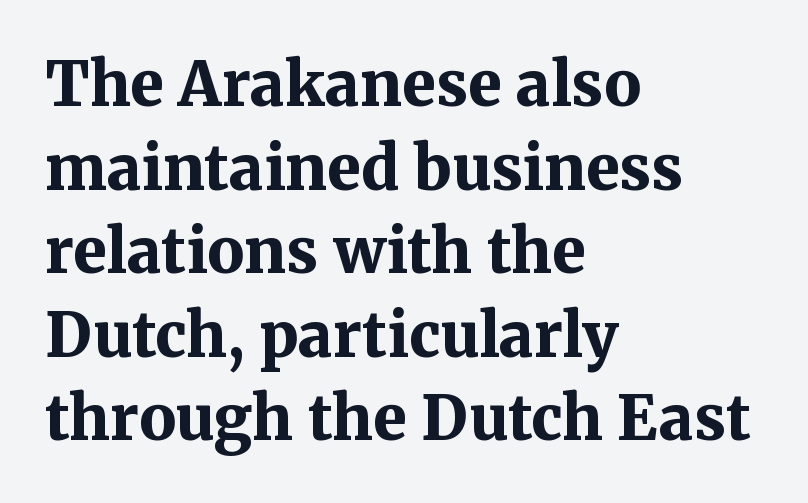
{"serif": "yes", "italic": "no", "bold": "yes", "weight": "bold", "width": "normal", "stroke_contrast": "medium", "x_height": "medium", "monospaced": "no", "underline": "no", "align": "left", "line_spacing": "normal", "line_spacing_ratio": 1.37, "letter_spacing": "normal", "letter_spacing_em": 0.0, "glyph_px": 61}
